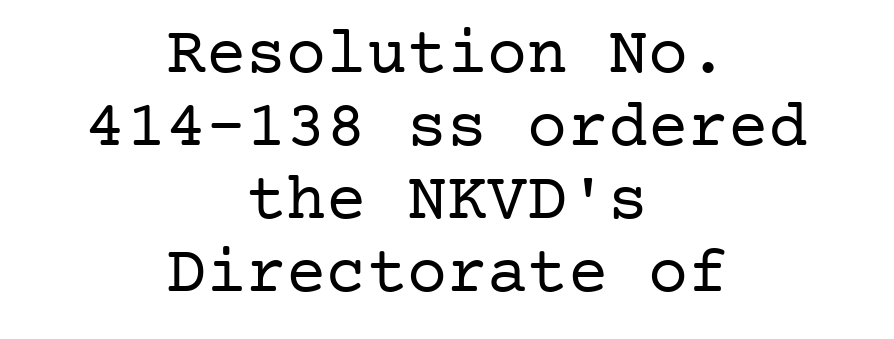
Q: Is the text bold? A: No.
Q: Is the text italic (slanted)? A: No, it is upright.
Q: Is the typeface a serif or a sans-serif typeface? A: Serif.
Q: Is the text underlined? A: No.
Q: How is the paragraph aligned? A: Centered.
Q: Is the spacing between letters normal or unusually wide? A: Normal.
Q: Is the spacing between lines tight, normal or loose? A: Tight.
Q: Width (condensed, normal, or wide)? A: Normal.
Q: Stroke contrast? A: Low.
Q: x-height? A: Medium.
